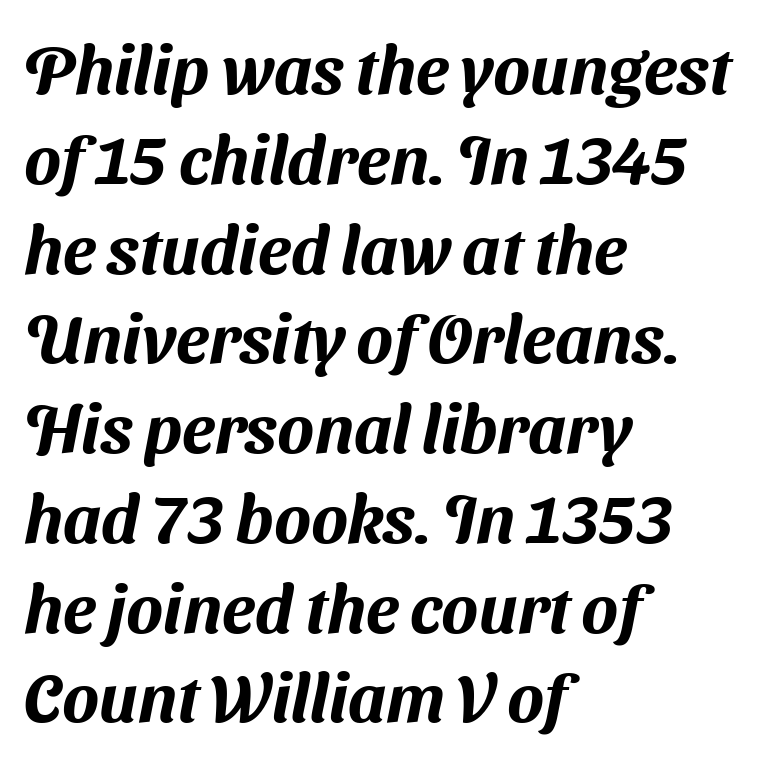
A clean baseline with only descenders dipping below it. Short note: letters normally spaced. Casual observation: everything's shoved over to the left. Think of a printed novel: that variable character pitch is what you see here.
